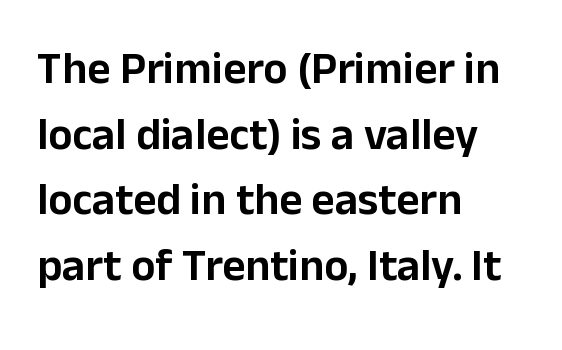
Q: Is the text italic (slanted)? A: No, it is upright.
Q: Is the typeface a serif or a sans-serif typeface? A: Sans-serif.
Q: Is the text underlined? A: No.
Q: How is the paragraph aligned? A: Left-aligned.
Q: Is the spacing between letters normal or unusually wide? A: Normal.
Q: Is the spacing between lines tight, normal or loose? A: Normal.
Q: Width (condensed, normal, or wide)? A: Normal.
Q: Stroke contrast? A: Low.
Q: x-height? A: Medium.
Q: Monospaced? A: No.
